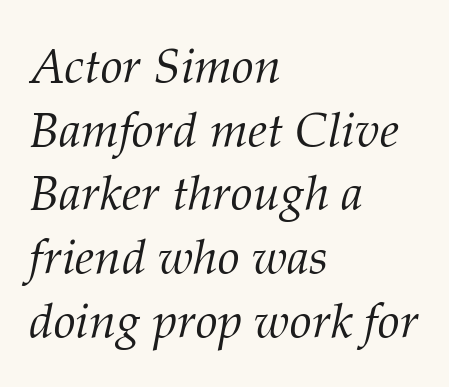
Q: Is the text bold? A: No.
Q: Is the text italic (slanted)? A: Yes, it leans right by about 12 degrees.
Q: Is the typeface a serif or a sans-serif typeface? A: Serif.
Q: Is the text underlined? A: No.
Q: How is the paragraph aligned? A: Left-aligned.
Q: Is the spacing between letters normal or unusually wide? A: Normal.
Q: Is the spacing between lines tight, normal or loose? A: Normal.
Q: Width (condensed, normal, or wide)? A: Normal.
Q: Stroke contrast? A: Medium.
Q: x-height? A: Medium.
Q: Monospaced? A: No.
